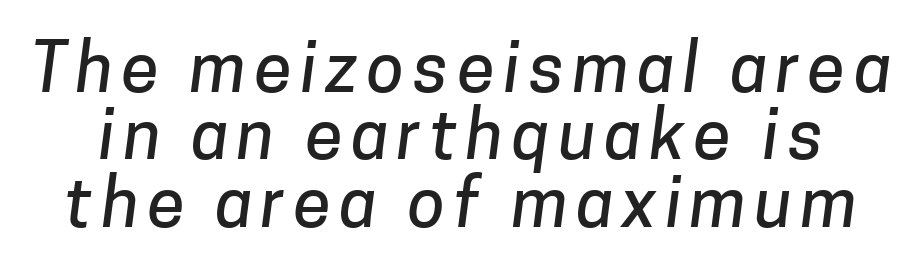
{"serif": "no", "width": "normal", "stroke_contrast": "low", "x_height": "medium", "monospaced": "no", "underline": "no", "line_spacing": "tight", "line_spacing_ratio": 0.99, "glyph_px": 68}
